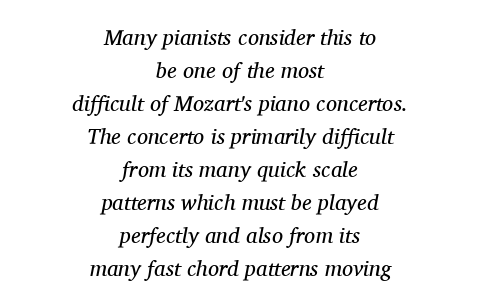
Q: Is the text bold? A: No.
Q: Is the text italic (slanted)? A: Yes, it leans right by about 11 degrees.
Q: Is the text underlined? A: No.
Q: How is the paragraph aligned? A: Centered.
Q: Is the spacing between letters normal or unusually wide? A: Normal.
Q: Is the spacing between lines tight, normal or loose? A: Normal.
